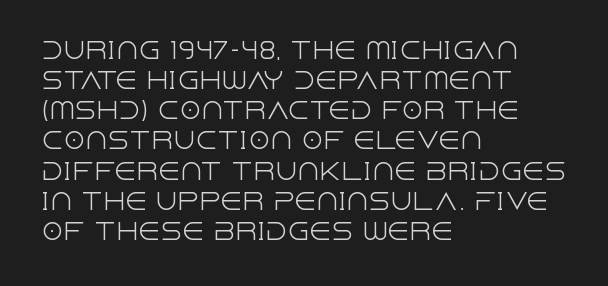
Q: Is the text bold? A: No.
Q: Is the text italic (slanted)? A: No, it is upright.
Q: Is the text underlined? A: No.
Q: How is the paragraph aligned? A: Left-aligned.
Q: Is the spacing between letters normal or unusually wide? A: Normal.
Q: Is the spacing between lines tight, normal or loose? A: Normal.
